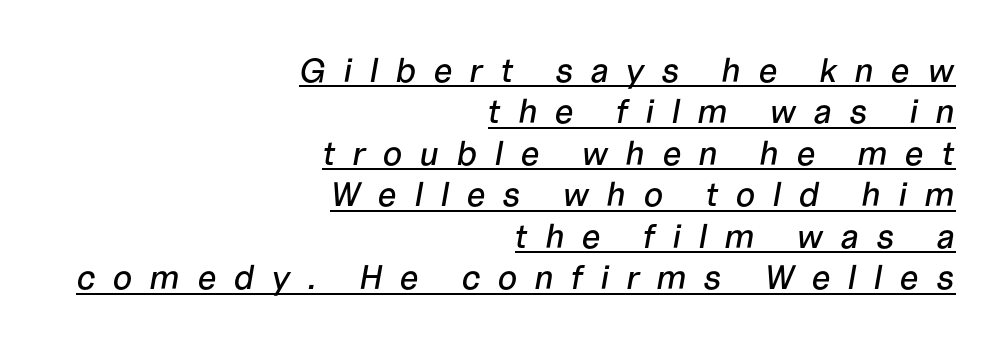
A typesetter would call this proportional, since set widths differ per character. All the whitespace from short lines collects on the left. The passage shown is underscored from start to finish. Compared with typical body copy, the letter spacing here is much looser.
